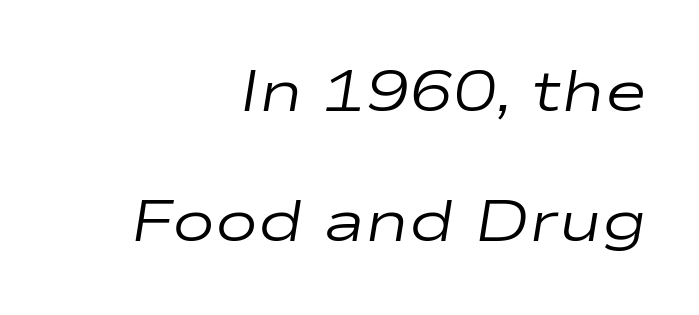
Short and long lines alike share a common ending point at right. Honestly, the rows look like they've been pulled way apart. Beneath every word, the page is bare. Short note: letters normally spaced. Nothing heavy about these letters — not bold at all.
